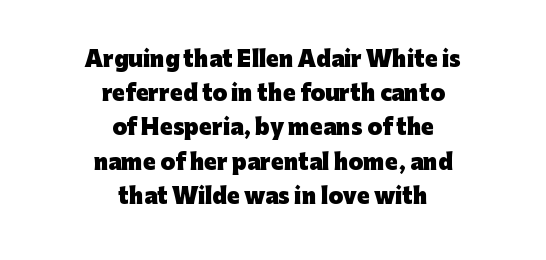
{"italic": "no", "bold": "yes", "underline": "no", "align": "center", "line_spacing": "normal", "line_spacing_ratio": 1.63, "letter_spacing": "normal", "letter_spacing_em": 0.0, "glyph_px": 21}
